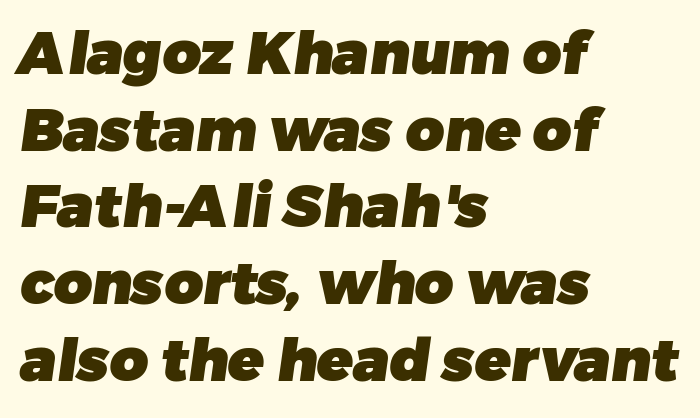
Q: Is the text bold? A: Yes.
Q: Is the typeface a serif or a sans-serif typeface? A: Sans-serif.
Q: Is the text underlined? A: No.
Q: How is the paragraph aligned? A: Left-aligned.
Q: Is the spacing between letters normal or unusually wide? A: Normal.
Q: Is the spacing between lines tight, normal or loose? A: Normal.
Q: Width (condensed, normal, or wide)? A: Normal.
Q: Stroke contrast? A: Low.
Q: x-height? A: Medium.
Q: Monospaced? A: No.
